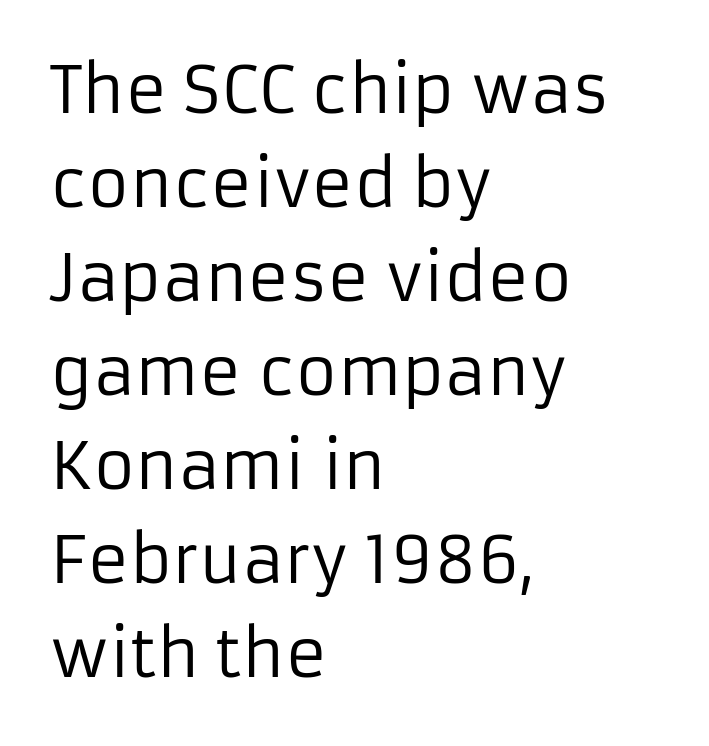
The image shows 64 px regular-weight sans-serif type, upright; set left-aligned, normal line spacing (1.47x), normal letter spacing, not underlined; low stroke contrast and a medium x-height.
